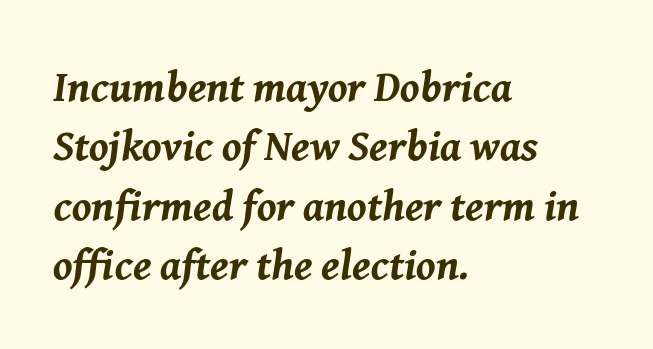
The letters sit at their default tracking, neither squeezed nor spread. Evenly set lines give the paragraph a standard silhouette. Strong, thick strokes mark this as bold type. All the whitespace from short lines collects on the right. These lines were composed using italics. Note the varied advance widths — an 'i' is clearly narrower than an 'm'.
